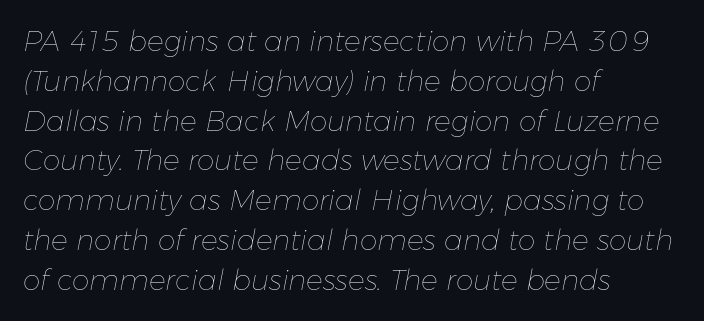
The passage shown is not bold in any degree. The passage is arranged the way most books set body copy — flush left. The rendering uses natural spacing where letterforms have individual widths. The passage shown stacks its lines at a standard gap. The zone under the glyphs is completely vacant. An italicized treatment has been applied to the whole sample.
